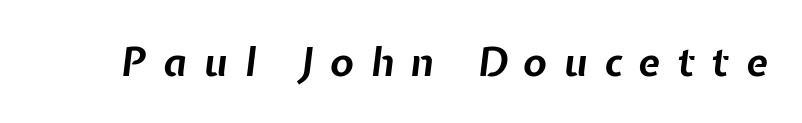
{"italic": "yes", "lean": "right", "slant_degrees": 7, "bold": "yes", "weight": "bold", "width": "normal", "stroke_contrast": "low", "x_height": "medium", "monospaced": "no", "underline": "no", "letter_spacing": "wide", "letter_spacing_em": 0.43, "glyph_px": 39}
